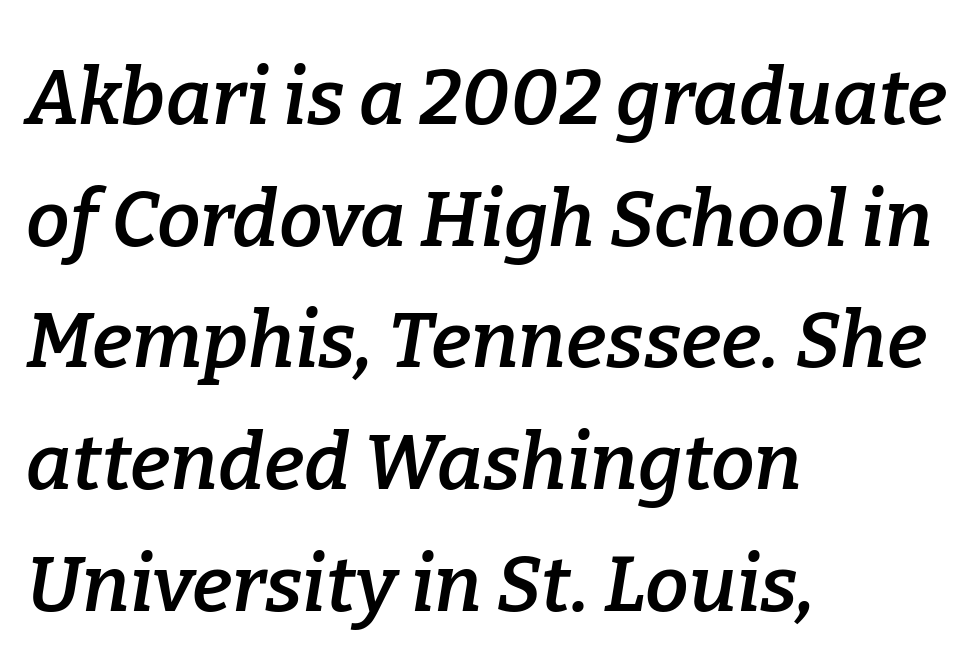
{"serif": "yes", "italic": "yes", "lean": "right", "slant_degrees": 9, "bold": "semi", "weight": "semibold", "width": "normal", "stroke_contrast": "low", "x_height": "medium", "monospaced": "no", "underline": "no", "align": "left", "line_spacing": "normal", "line_spacing_ratio": 1.56, "letter_spacing": "normal", "letter_spacing_em": 0.0, "glyph_px": 78}
